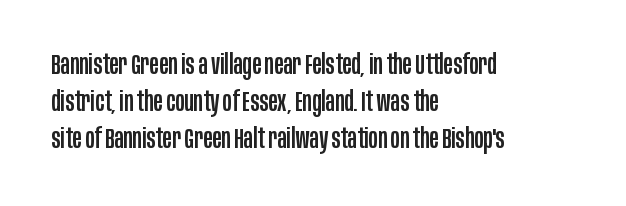
The type family on display is of the sans-serif kind. Honestly, the letter spacing is just normal — you wouldn't notice it. Is this a fixed-width face? No — the glyphs have proportional, varying widths. The glyphs are unaccompanied by any horizontal stroke below them. These lines are set flush left with a ragged right edge.
